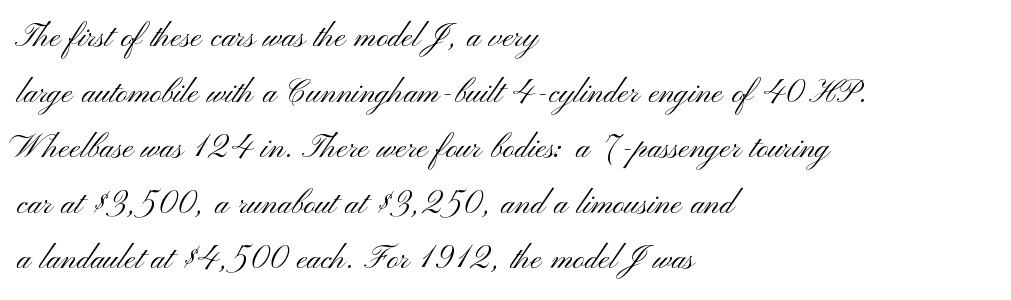
{"serif": "no", "bold": "no", "weight": "light", "width": "wide", "stroke_contrast": "medium", "x_height": "small", "monospaced": "no", "underline": "no", "align": "left", "line_spacing": "normal", "line_spacing_ratio": 1.39, "letter_spacing": "normal", "letter_spacing_em": 0.0, "glyph_px": 40}
